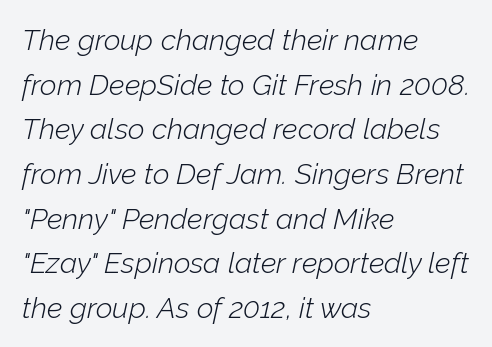
The image shows 29 px light type, italic (leaning right); set left-aligned, normal line spacing (1.54x), normal letter spacing, not underlined; low stroke contrast and a medium x-height.
